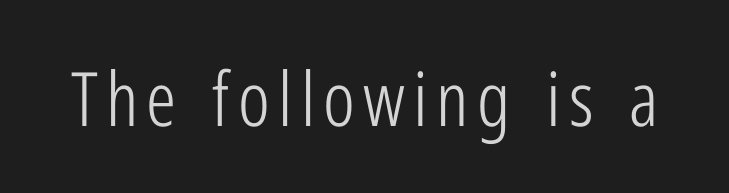
The image shows 75 px light, condensed sans-serif type, upright; set not underlined; low stroke contrast and a medium x-height.
